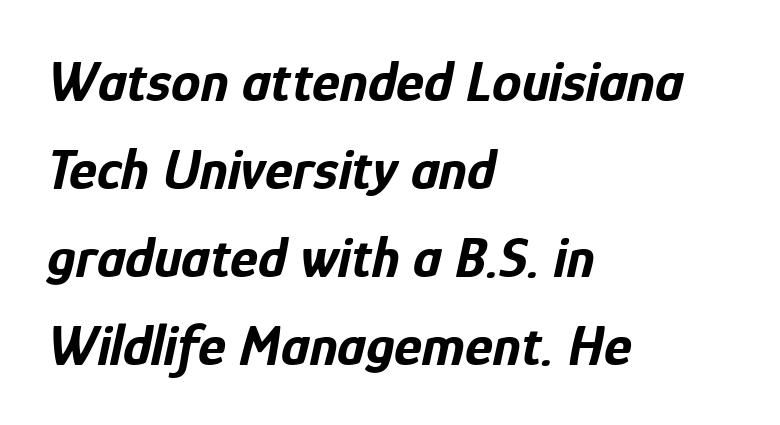
Q: Is the text bold? A: Yes.
Q: Is the text italic (slanted)? A: Yes, it leans right by about 12 degrees.
Q: Is the text underlined? A: No.
Q: How is the paragraph aligned? A: Left-aligned.
Q: Is the spacing between letters normal or unusually wide? A: Normal.
Q: Is the spacing between lines tight, normal or loose? A: Normal.
Q: Width (condensed, normal, or wide)? A: Condensed.
Q: Stroke contrast? A: Low.
Q: x-height? A: Medium.
Q: Monospaced? A: No.
